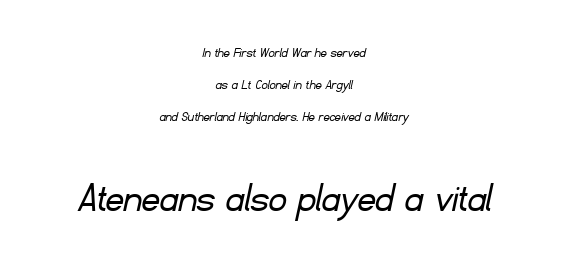
Words float on clear page, feet unadorned. The rendering enlarges the type as you move from the upper chunk to the lower. Where is the straight margin? There isn't one; the lines are centered. Standard letterfit; no display-style spreading of the glyphs.
